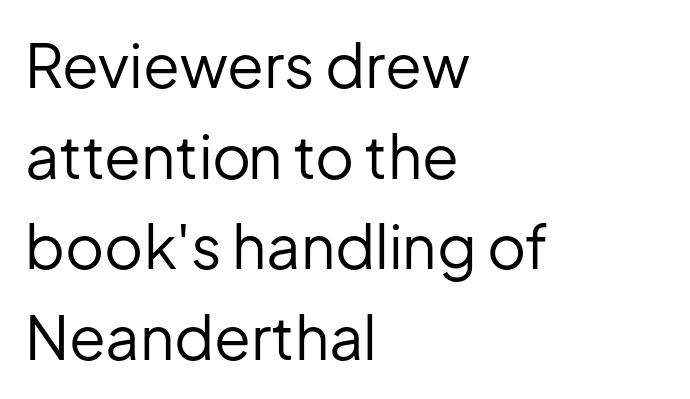
Q: Is the text bold? A: No.
Q: Is the text italic (slanted)? A: No, it is upright.
Q: Is the typeface a serif or a sans-serif typeface? A: Sans-serif.
Q: Is the text underlined? A: No.
Q: How is the paragraph aligned? A: Left-aligned.
Q: Is the spacing between letters normal or unusually wide? A: Normal.
Q: Is the spacing between lines tight, normal or loose? A: Normal.
Q: Width (condensed, normal, or wide)? A: Normal.
Q: Stroke contrast? A: Low.
Q: x-height? A: Medium.
Q: Monospaced? A: No.
